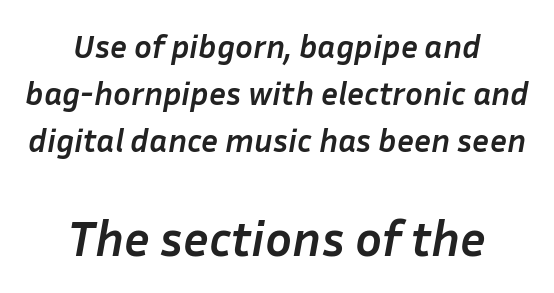
{"italic": "yes", "lean": "right", "slant_degrees": 10, "bold": "yes", "weight": "semibold", "width": "normal", "stroke_contrast": "low", "x_height": "medium", "monospaced": "no", "underline": "no", "align": "center", "line_spacing": "normal", "line_spacing_ratio": 1.43, "letter_spacing": "normal", "letter_spacing_em": 0.0, "larger_block": "second", "size_ratio": 1.52, "glyph_px": 50}
